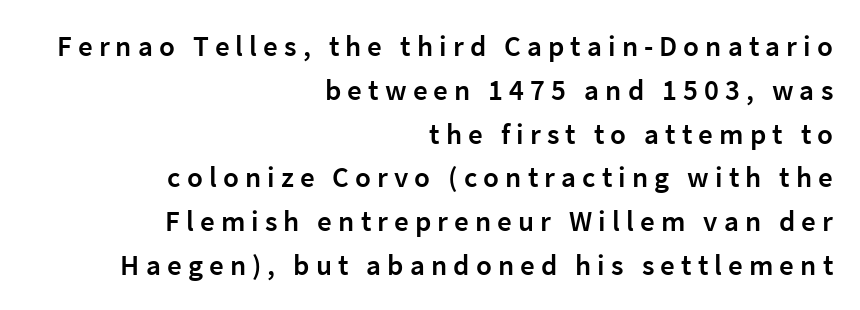
A bit beefed up — I'd call it semibold rather than bold. The space directly below the letters is spotless. Compared with typical body copy, the letter spacing here is much looser. What kind of face is this? One without serifs — a sans. Each letter keeps its own natural width here, so spacing adapts to shape.
